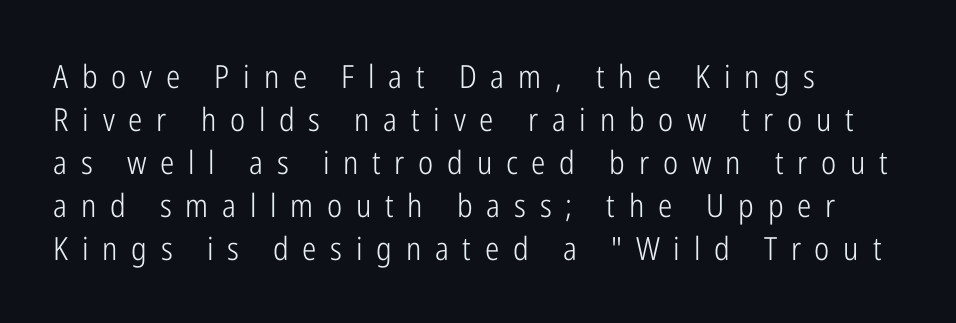
The font's upright variant was chosen for this text. The passage shown is typeset with a sans-serif family. The words here are not underlined. The paragraph shown leans on its left margin. Loose tracking; the words dissolve into strings of separated letters. Caption: face not bold, strokes unweighted.
